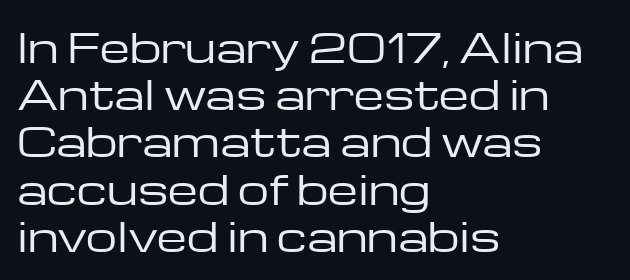
{"serif": "no", "italic": "no", "bold": "no", "weight": "regular", "width": "wide", "stroke_contrast": "low", "x_height": "medium", "monospaced": "no", "underline": "no", "align": "left", "line_spacing_ratio": 1.21, "letter_spacing": "normal", "letter_spacing_em": 0.0, "glyph_px": 39}
